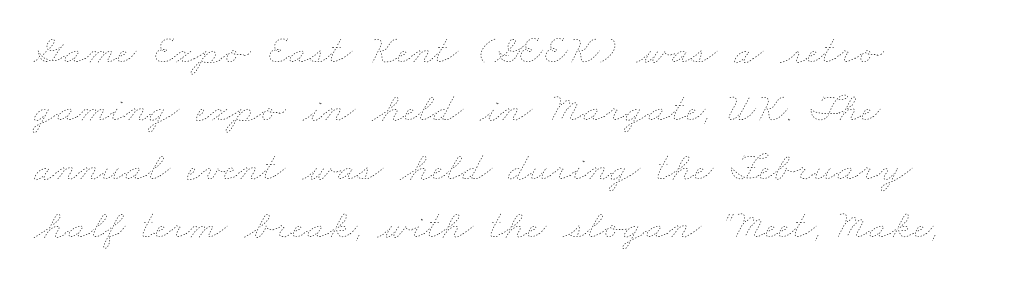
The image shows 42 px thin, wide type; set left-aligned, normal line spacing (1.39x), normal letter spacing, not underlined; low stroke contrast and a small x-height.
